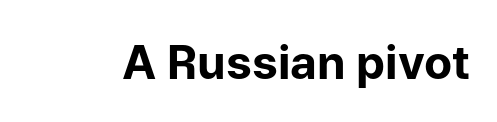
The type family on display is of the sans-serif kind. The area under the type is left untouched. Set as a true bold cut, around the 700 mark. Letter spacing: default. Each letter keeps its own natural width here, so spacing adapts to shape. A typesetter would mark this as roman, not italic.
